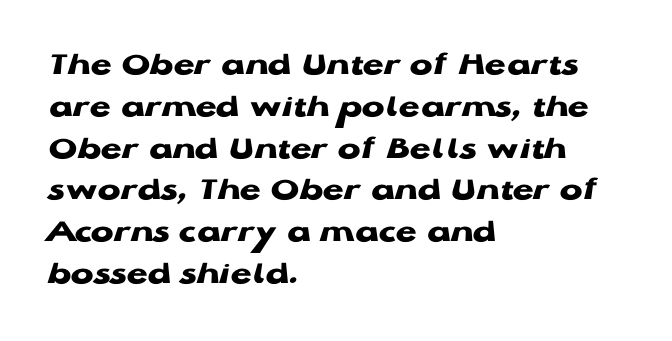
{"serif": "no", "italic": "no", "bold": "yes", "weight": "heavy", "width": "wide", "stroke_contrast": "low", "x_height": "medium", "monospaced": "no", "underline": "no", "align": "left", "line_spacing_ratio": 1.23, "letter_spacing": "normal", "letter_spacing_em": 0.0, "glyph_px": 34}
